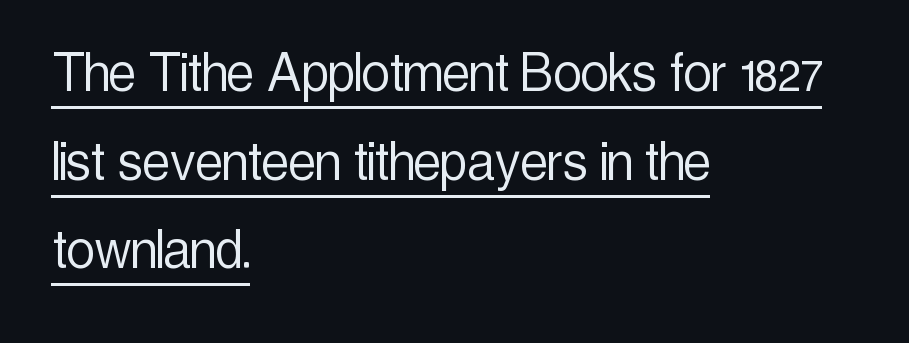
Q: Is the text bold? A: No.
Q: Is the text italic (slanted)? A: No, it is upright.
Q: Is the typeface a serif or a sans-serif typeface? A: Sans-serif.
Q: Is the text underlined? A: Yes.
Q: How is the paragraph aligned? A: Left-aligned.
Q: Is the spacing between letters normal or unusually wide? A: Normal.
Q: Is the spacing between lines tight, normal or loose? A: Normal.
Q: Width (condensed, normal, or wide)? A: Condensed.
Q: x-height? A: Medium.
Q: Monospaced? A: No.
